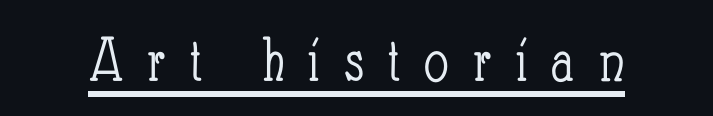
The gaps between neighbouring characters are conspicuously large. Emphasis is given by a line drawn under the lettering. Here the designer chose a conventional face with non-uniform glyph widths. Every character sits straight up, as roman type does. The font is comparable to plain body text, perhaps lighter.
